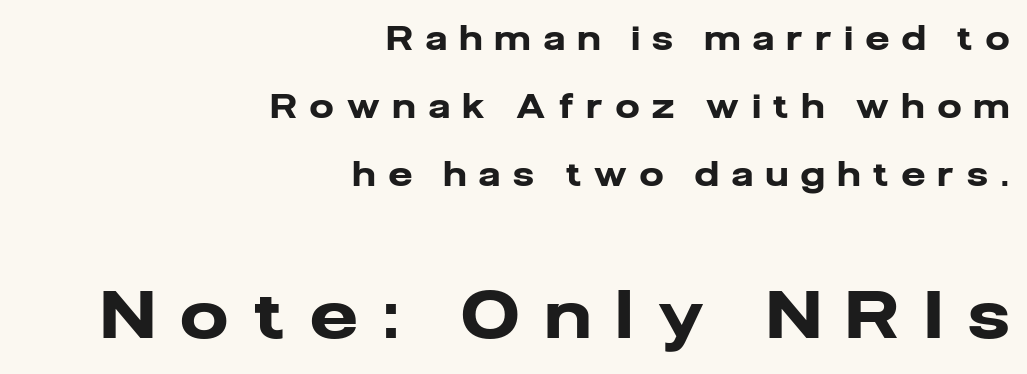
Character widths vary here, with narrow letters taking less room than wide ones. Caption: upper text group reduced, lower text group enlarged. Widely set lines give the paragraph a tall, airy silhouette. Check where the strokes stop: nothing finishes them off — pure sans.
